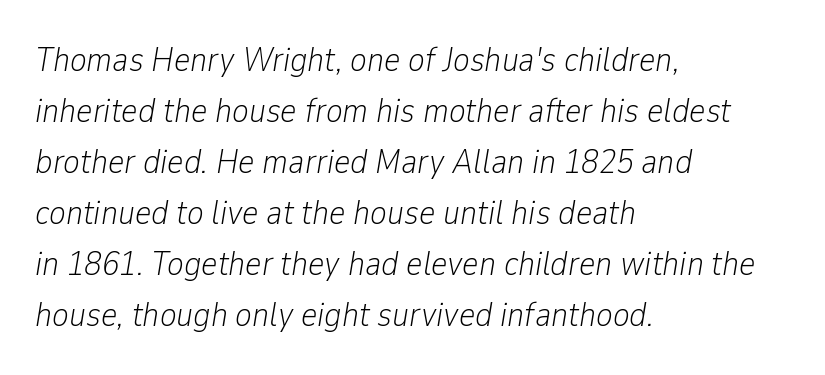
Q: Is the text bold? A: No.
Q: Is the text italic (slanted)? A: Yes, it leans right by about 9 degrees.
Q: Is the text underlined? A: No.
Q: How is the paragraph aligned? A: Left-aligned.
Q: Is the spacing between letters normal or unusually wide? A: Normal.
Q: Is the spacing between lines tight, normal or loose? A: Normal.
Q: Width (condensed, normal, or wide)? A: Condensed.
Q: Stroke contrast? A: Low.
Q: x-height? A: Medium.
Q: Monospaced? A: No.
